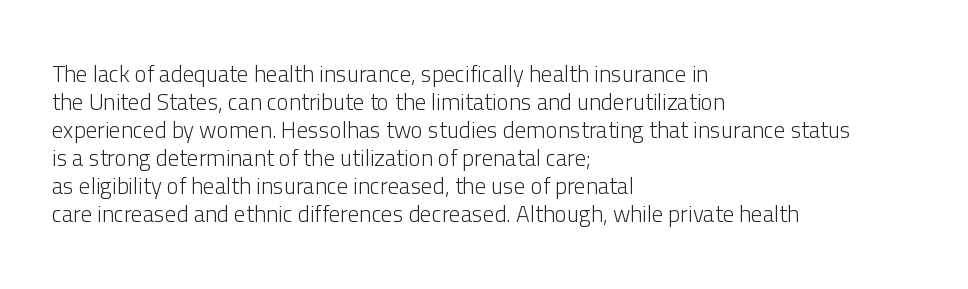
{"italic": "no", "bold": "no", "underline": "no", "align": "left", "line_spacing_ratio": 1.22, "letter_spacing": "normal", "letter_spacing_em": 0.0, "glyph_px": 23}
